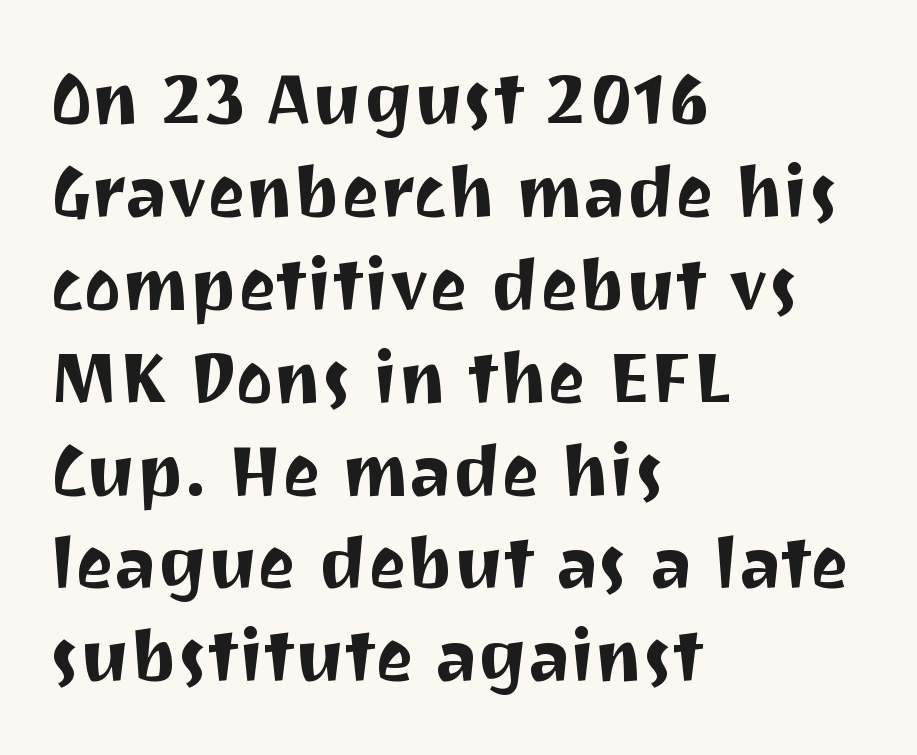
In terms of letterspacing, this is plain default setting. The area under the type is left untouched. This is roman type, the default non-slanted kind. You could not count columns in this text — the font is proportionally spaced. One-word summary of the alignment: left. Each letter's strokes conclude bluntly, with no projecting serifs.
